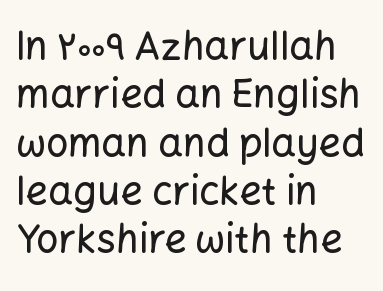
The image shows 39 px sans-serif type, upright; set left-aligned, line spacing 1.24x, normal letter spacing, not underlined; low stroke contrast and a medium x-height.
